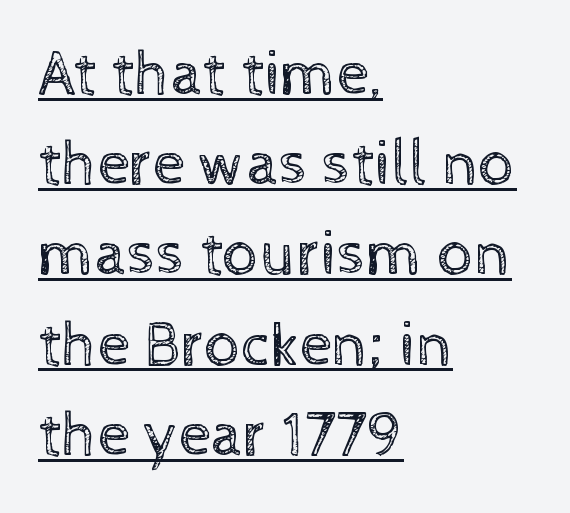
The type sits square on the baseline with zero lean. Beneath each row of characters lies a ruled line. One-word summary of the alignment: left. The block of text has a typical density, with ordinary space between rows. A typesetter would call this proportional, since set widths differ per character.
